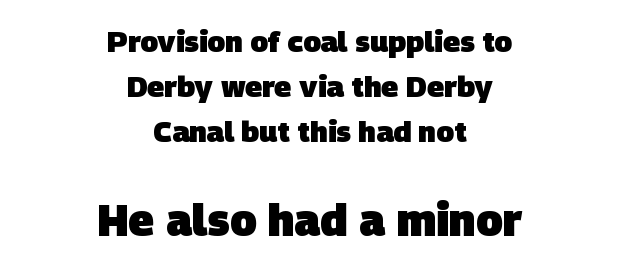
Q: Is the text bold? A: Yes.
Q: Is the typeface a serif or a sans-serif typeface? A: Sans-serif.
Q: Is the text underlined? A: No.
Q: How is the paragraph aligned? A: Centered.
Q: Is the spacing between letters normal or unusually wide? A: Normal.
Q: Is the spacing between lines tight, normal or loose? A: Normal.
Q: Which block of text is set in a larger size, the first (top) or the second (bottom)? A: The second (bottom) one.
Q: Width (condensed, normal, or wide)? A: Normal.
Q: Stroke contrast? A: Low.
Q: x-height? A: Large.
Q: Monospaced? A: No.
